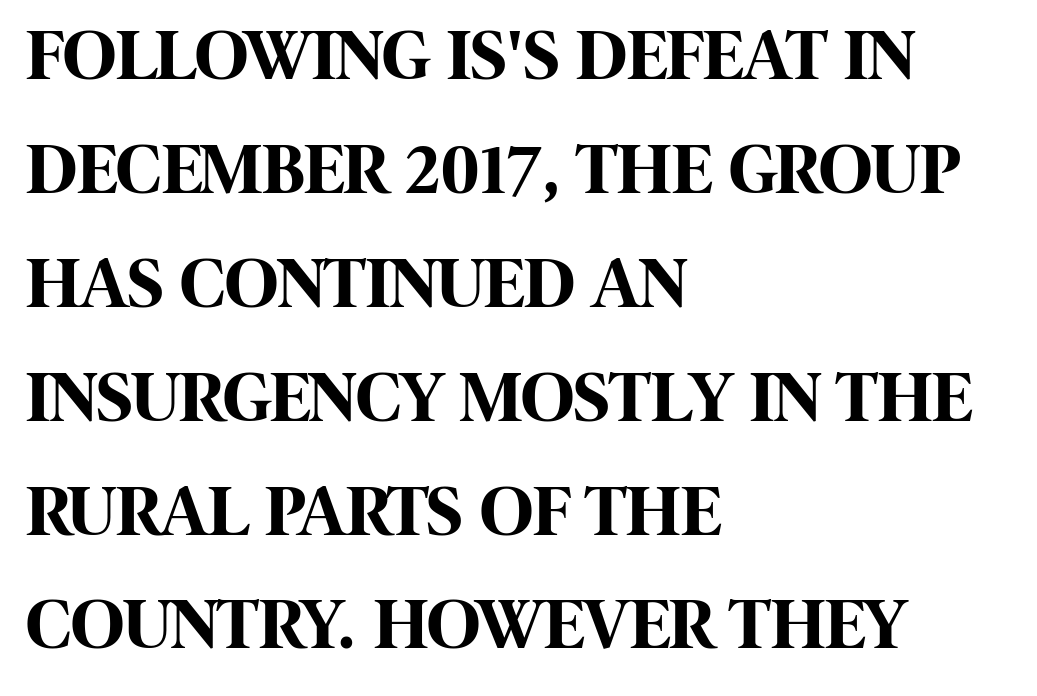
Q: Is the text bold? A: Yes.
Q: Is the text italic (slanted)? A: No, it is upright.
Q: Is the typeface a serif or a sans-serif typeface? A: Sans-serif.
Q: Is the text underlined? A: No.
Q: How is the paragraph aligned? A: Left-aligned.
Q: Is the spacing between letters normal or unusually wide? A: Normal.
Q: Is the spacing between lines tight, normal or loose? A: Normal.
Q: Width (condensed, normal, or wide)? A: Condensed.
Q: Stroke contrast? A: High.
Q: x-height? A: Large.
Q: Monospaced? A: No.
